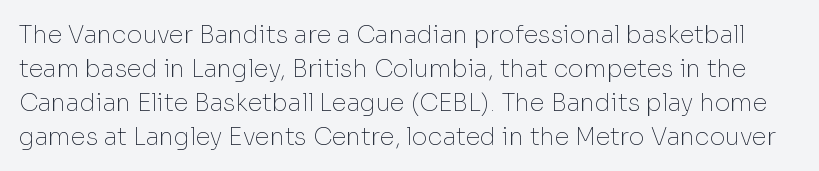
Q: Is the text bold? A: No.
Q: Is the text italic (slanted)? A: No, it is upright.
Q: Is the text underlined? A: No.
Q: Is the spacing between letters normal or unusually wide? A: Normal.
Q: Is the spacing between lines tight, normal or loose? A: Normal.
